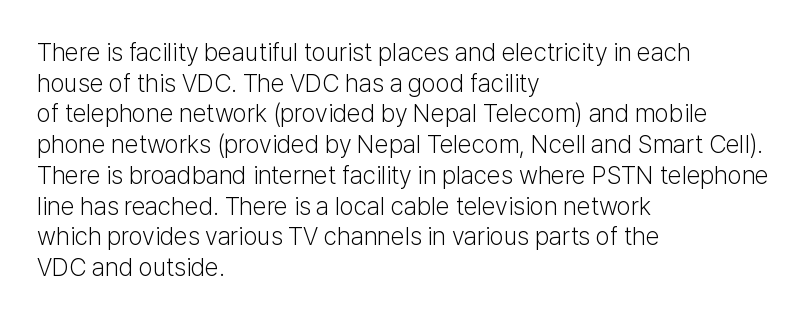
The image shows 25 px text type, upright; set left-aligned, line spacing 1.23x, normal letter spacing, not underlined.
